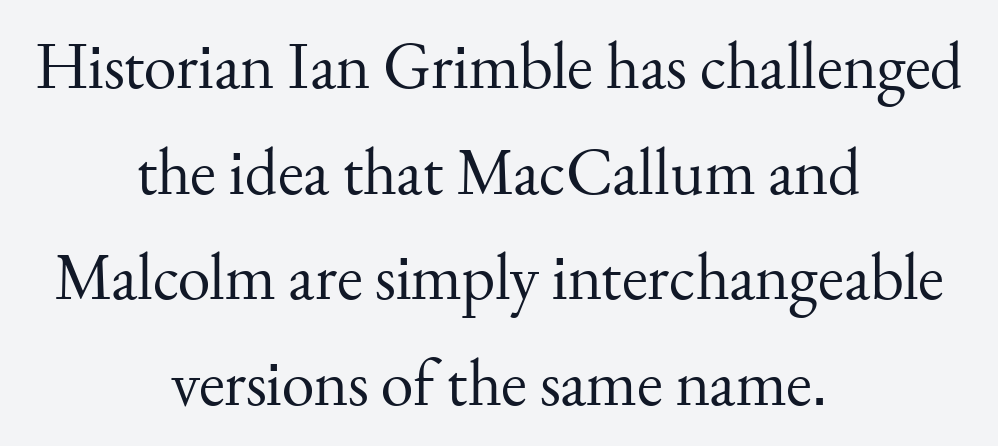
The image shows 66 px regular-weight serif type, upright; set centered, normal line spacing (1.6x), normal letter spacing, not underlined; medium stroke contrast and a small x-height.
